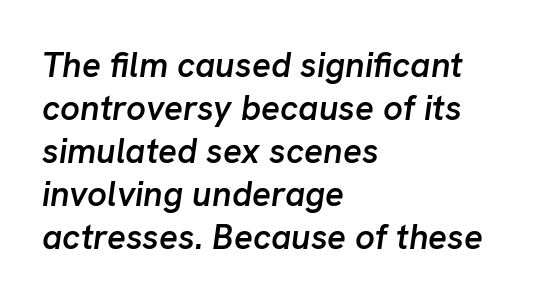
Heft: intermediate — a semibold. The paragraph has a hard left edge and a soft right edge. The rendering uses natural spacing where letterforms have individual widths. The baseline area is clear.
